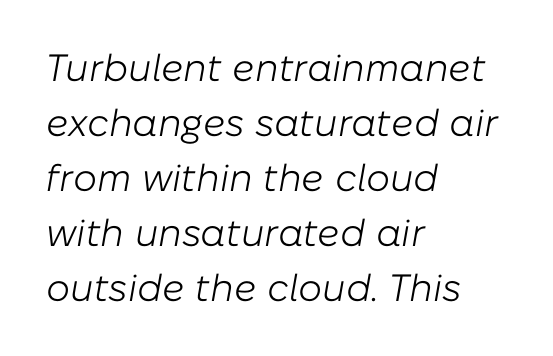
The image shows 38 px light type, italic (leaning right); set left-aligned, normal line spacing (1.45x), normal letter spacing, not underlined; low stroke contrast and a medium x-height.
